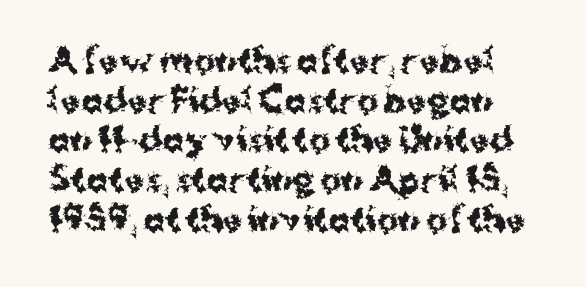
Characters follow at the spacing the type designer built in. Decoration check: the copy has no underline. Caption: bold face, heavy strokes. The font family rendered here belongs to the sans-serif group. The passage shown is typed in a proportional face where columns would drift. Designer's note — italics off, roman on.
